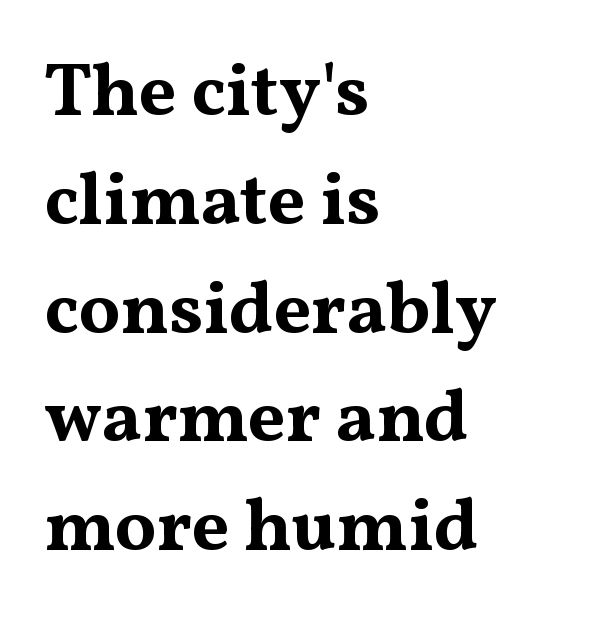
Q: Is the text bold? A: Yes.
Q: Is the text italic (slanted)? A: No, it is upright.
Q: Is the typeface a serif or a sans-serif typeface? A: Serif.
Q: Is the text underlined? A: No.
Q: How is the paragraph aligned? A: Left-aligned.
Q: Is the spacing between letters normal or unusually wide? A: Normal.
Q: Is the spacing between lines tight, normal or loose? A: Normal.
Q: Width (condensed, normal, or wide)? A: Wide.
Q: Stroke contrast? A: Medium.
Q: x-height? A: Medium.
Q: Monospaced? A: No.
